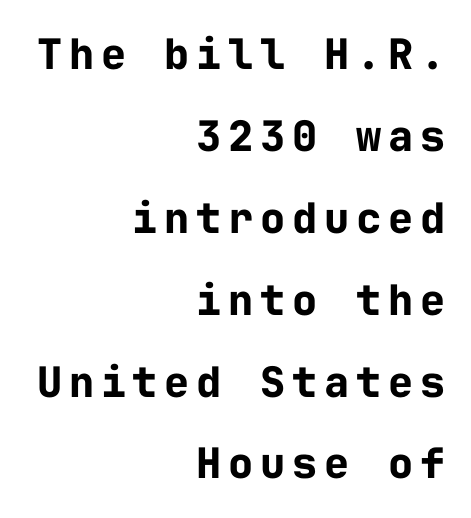
{"serif": "no", "italic": "no", "bold": "yes", "weight": "bold", "width": "normal", "stroke_contrast": "low", "x_height": "medium", "monospaced": "yes", "underline": "no", "align": "right", "line_spacing": "loose", "line_spacing_ratio": 1.95, "glyph_px": 42}
